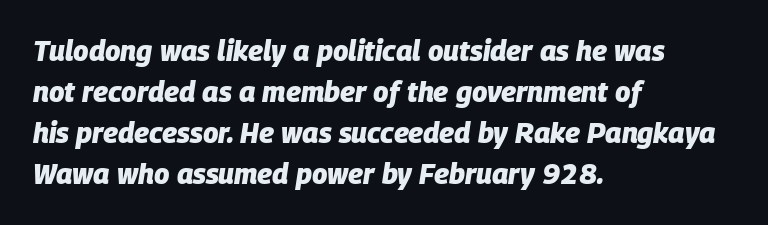
The image shows 28 px heavy type, italic (leaning right); set left-aligned, normal line spacing (1.47x), normal letter spacing, not underlined; low stroke contrast and a large x-height.
